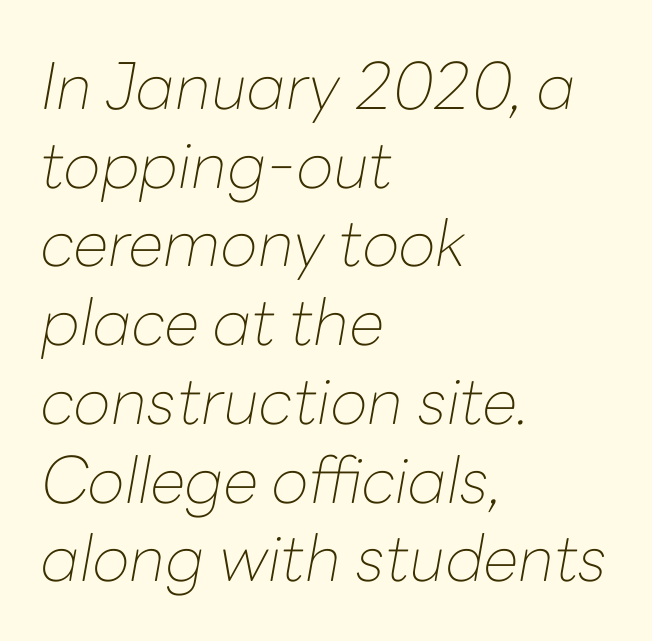
The gaps between neighbouring characters are ordinary and unremarkable. Spacing verdict: proportional, widths tailored to each character. The rag falls on the right side of this text block. These glyphs show unthickened strokes, regular width or finer.
